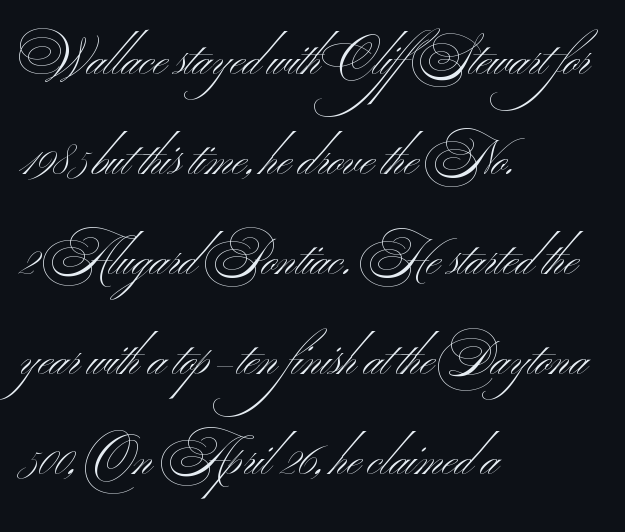
{"serif": "no", "bold": "no", "weight": "light", "width": "wide", "stroke_contrast": "medium", "x_height": "small", "monospaced": "no", "underline": "no", "align": "left", "line_spacing": "loose", "line_spacing_ratio": 2.13, "letter_spacing": "normal", "letter_spacing_em": 0.0, "glyph_px": 47}
